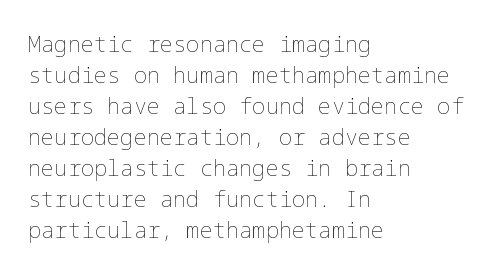
The words here are not underlined. Default kerning and tracking; the words read as compact shapes. The paragraph shown leans on its left margin. Posture: straight, roman, zero tilt. Vertical stems look standard width or narrower in stroke. Vertical spacing — default.
